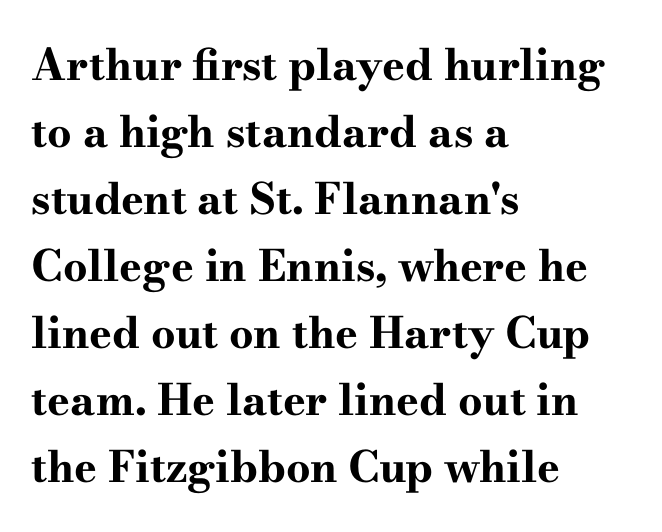
The image shows 43 px bold, wide serif type, upright; set left-aligned, normal line spacing (1.56x), normal letter spacing, not underlined; high stroke contrast and a small x-height.
